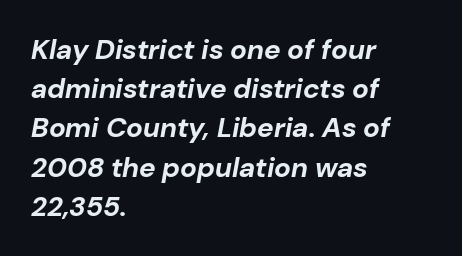
The image shows 28 px bold type, italic (leaning right); set left-aligned, normal line spacing (1.4x), normal letter spacing, not underlined; low stroke contrast and a medium x-height.
